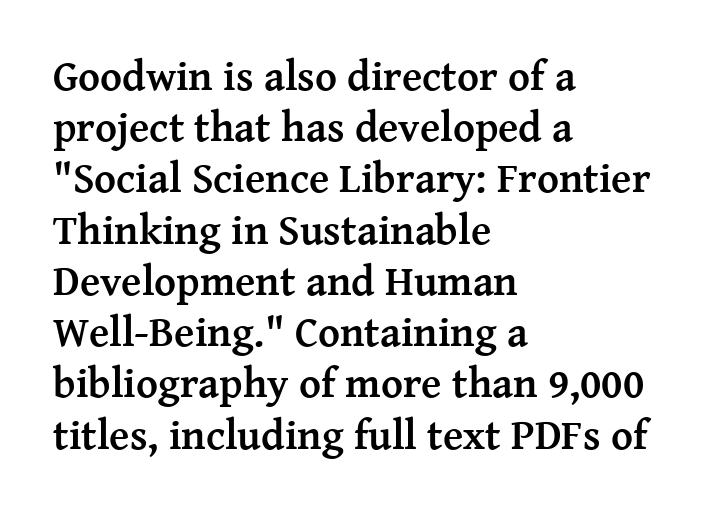
Font category for this specimen: serif. Posture: upright roman. All the whitespace from short lines collects on the right. Heavy-handed strokes throughout: this text is bold.
